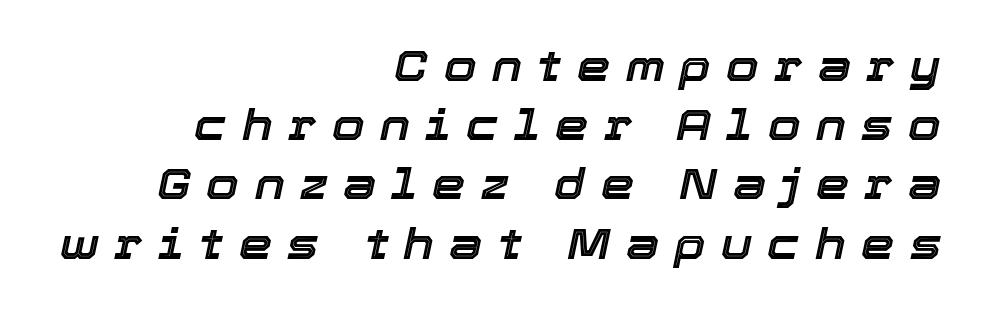
Just letters on the line, the space beneath them empty. A student would call this right alignment; a typographer would say flush right, rag left. It's the slanting kind of type. The passage shown stacks its lines at a standard gap.
